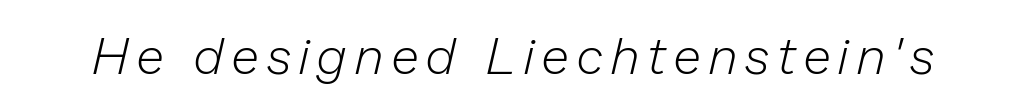
The image shows 51 px light type, italic (leaning right); set not underlined; low stroke contrast and a medium x-height.
